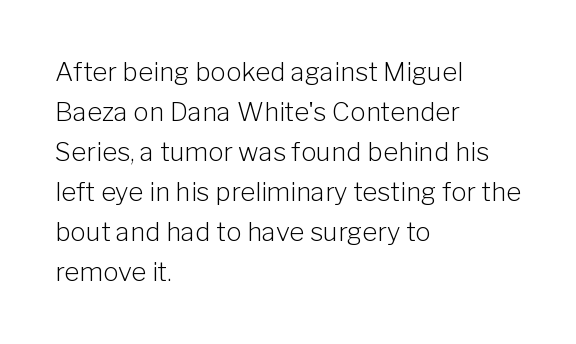
Q: Is the text bold? A: No.
Q: Is the text italic (slanted)? A: No, it is upright.
Q: Is the text underlined? A: No.
Q: How is the paragraph aligned? A: Left-aligned.
Q: Is the spacing between letters normal or unusually wide? A: Normal.
Q: Is the spacing between lines tight, normal or loose? A: Normal.
